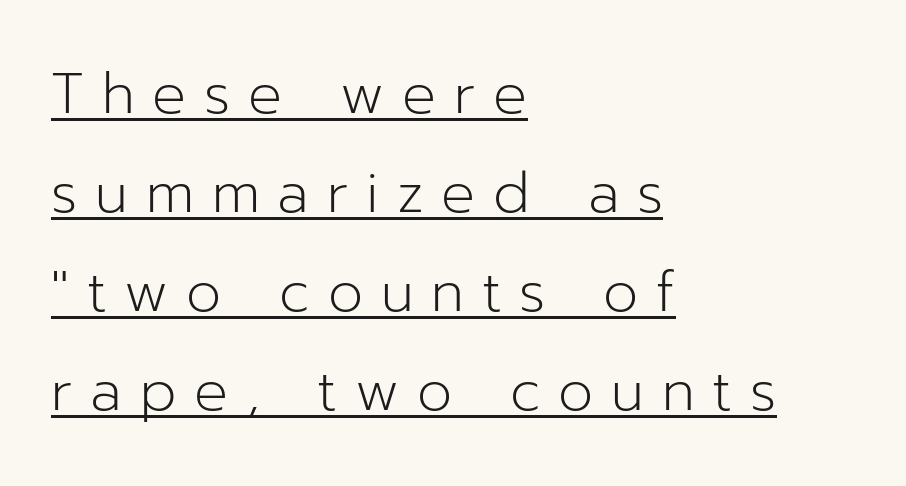
The image shows 56 px light sans-serif type, upright; set left-aligned, line spacing 1.77x, unusually wide letter spacing (+0.32 em), underlined; low stroke contrast and a medium x-height.
